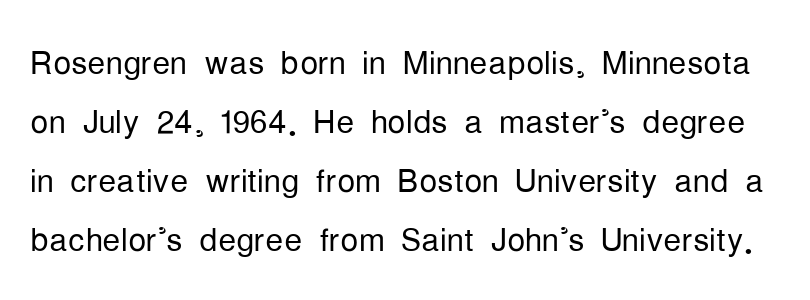
The image shows 45 px light, condensed sans-serif type, upright; set normal line spacing (1.31x), normal letter spacing, not underlined; low stroke contrast and a medium x-height.
